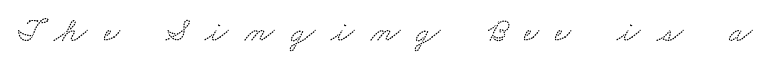
Q: Is the text underlined? A: No.
Q: Is the spacing between letters normal or unusually wide? A: Unusually wide.
Q: Width (condensed, normal, or wide)? A: Wide.
Q: Stroke contrast? A: Low.
Q: x-height? A: Small.
Q: Monospaced? A: No.
